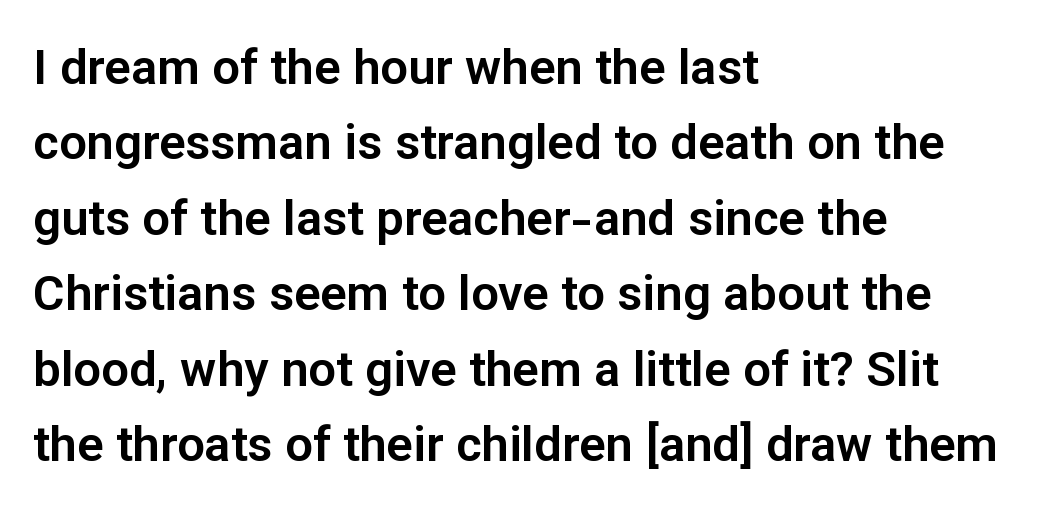
{"serif": "no", "italic": "no", "width": "normal", "stroke_contrast": "low", "x_height": "medium", "monospaced": "no", "underline": "no", "align": "left", "line_spacing": "normal", "line_spacing_ratio": 1.54, "letter_spacing": "normal", "letter_spacing_em": 0.0, "glyph_px": 49}
